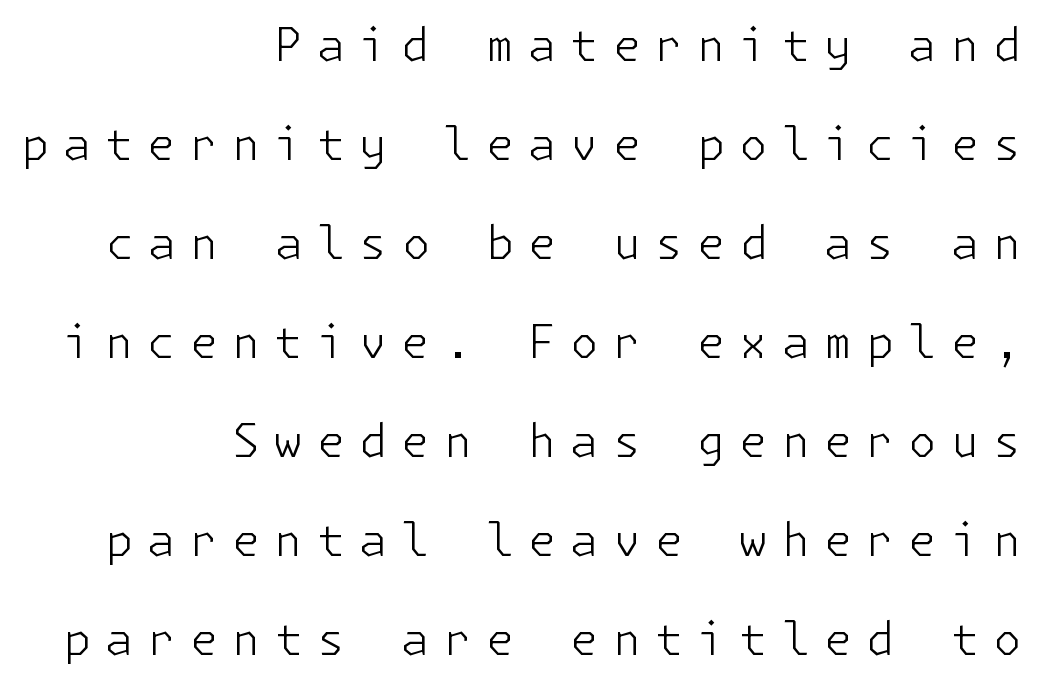
Typeset ragged left — the right edge is the straight one. Letters have the restrained weight of plain body copy at most. The space beneath each line is pristine and unruled. Is this a sans? Yes — the strokes have no serifs.
